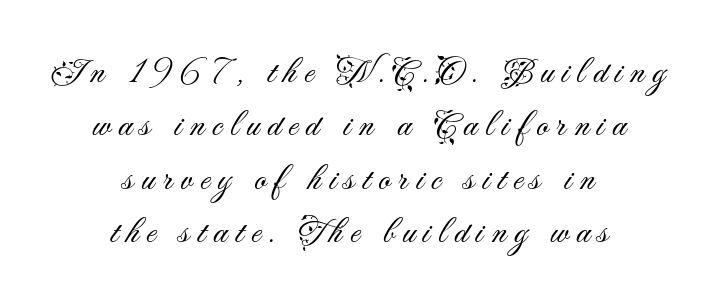
The foot of each line stays bare and open. This sample has the flowing, uneven cadence of proportional lettering. Heaviness? Minimal to ordinary, like unemphasized prose.
